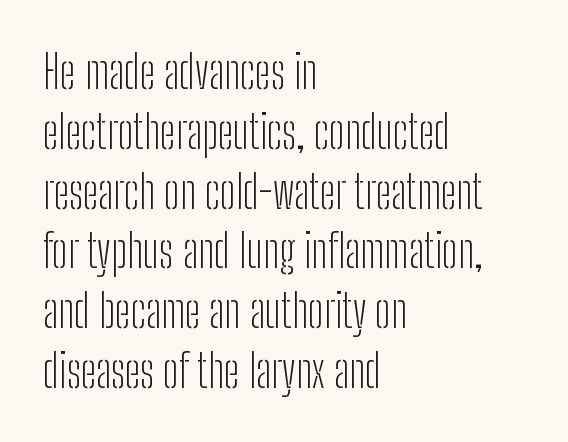
Compared with typical paragraphs, the rows here are spaced about the same. Decoration check: the copy has no underline. Letters have the restrained weight of plain body copy at most. The passage shown is typeset with a sans-serif family.
